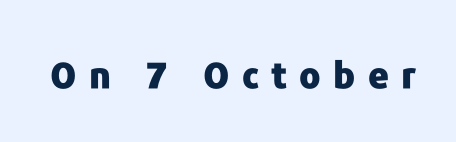
The image shows 36 px heavy sans-serif type, upright; set unusually wide letter spacing (+0.34 em), not underlined; low stroke contrast and a medium x-height.
